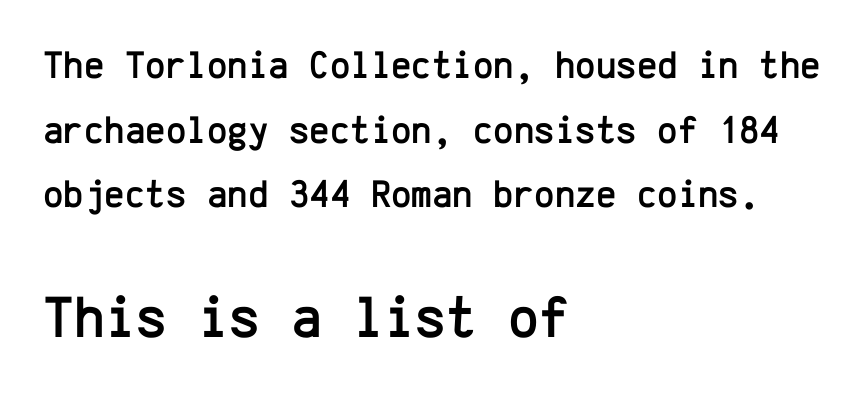
Looks like terminal output: every glyph gets an equal slot. The baseline area is clear. Unlike italic type, these characters show no tilt at all. Are there feet on the stems? There aren't — it's a sans. Is the letter spacing exaggerated? No — it looks like the ordinary default. How would I describe the line gaps? Plain and ordinary.
